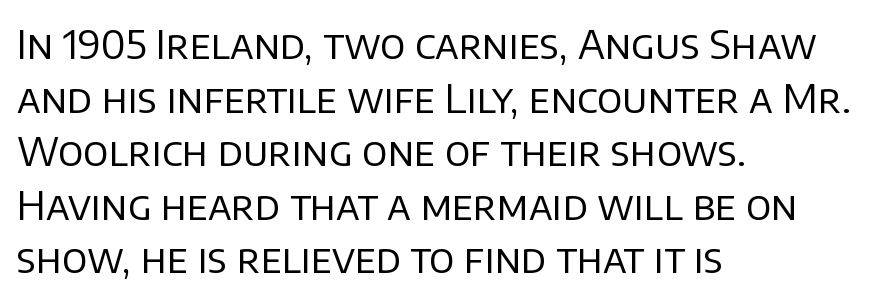
Q: Is the text bold? A: No.
Q: Is the text italic (slanted)? A: No, it is upright.
Q: Is the typeface a serif or a sans-serif typeface? A: Sans-serif.
Q: Is the text underlined? A: No.
Q: How is the paragraph aligned? A: Left-aligned.
Q: Is the spacing between letters normal or unusually wide? A: Normal.
Q: Is the spacing between lines tight, normal or loose? A: Normal.
Q: Width (condensed, normal, or wide)? A: Normal.
Q: Stroke contrast? A: Low.
Q: x-height? A: Large.
Q: Monospaced? A: No.
